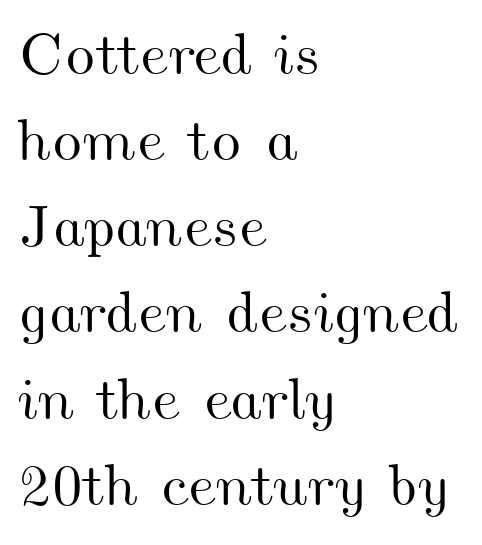
A typesetter would call this zero additional tracking. Each line starts at the same left margin while the right side varies. Descenders are the only things crossing below the line. Rows of type keep a routine distance in the vertical direction. Note the varied advance widths — an 'i' is clearly narrower than an 'm'.
